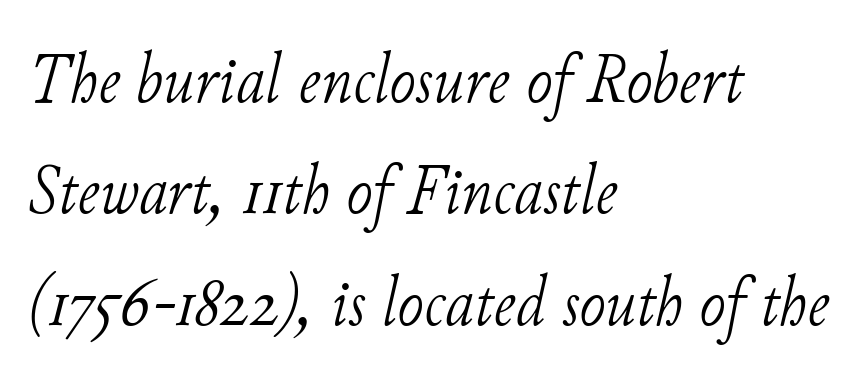
{"serif": "yes", "italic": "yes", "lean": "right", "slant_degrees": 11, "bold": "no", "weight": "light", "width": "normal", "stroke_contrast": "low", "x_height": "small", "monospaced": "no", "underline": "no", "align": "left", "line_spacing": "normal", "line_spacing_ratio": 1.57, "letter_spacing": "normal", "letter_spacing_em": 0.0, "glyph_px": 71}
